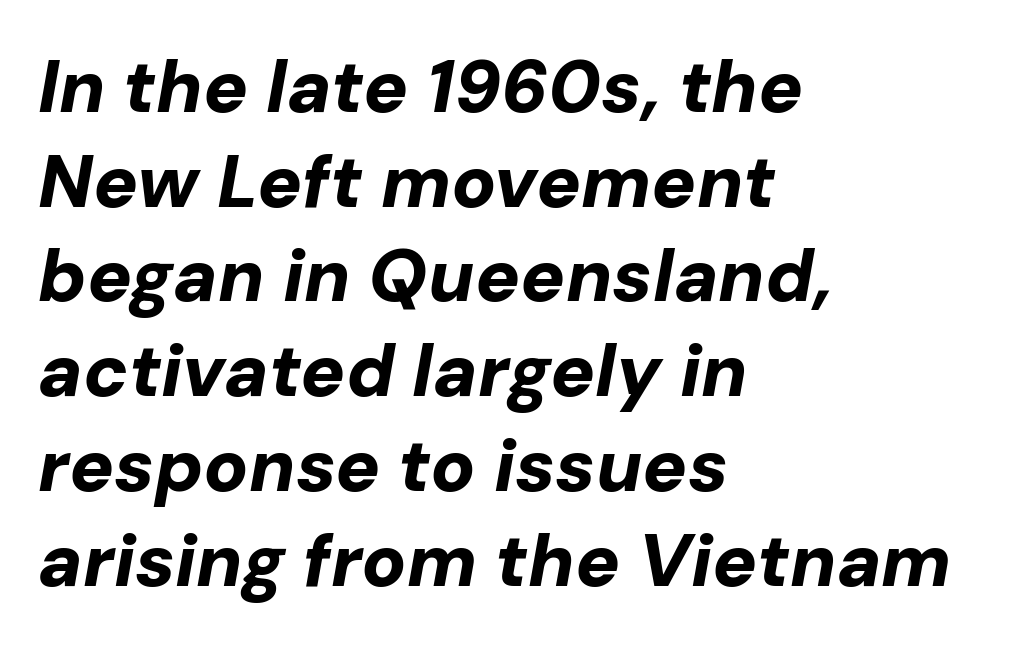
Q: Is the text bold? A: Yes.
Q: Is the text italic (slanted)? A: Yes, it leans right by about 10 degrees.
Q: Is the text underlined? A: No.
Q: How is the paragraph aligned? A: Left-aligned.
Q: Is the spacing between letters normal or unusually wide? A: Normal.
Q: Is the spacing between lines tight, normal or loose? A: Normal.
Q: Width (condensed, normal, or wide)? A: Normal.
Q: Stroke contrast? A: Low.
Q: x-height? A: Medium.
Q: Monospaced? A: No.
